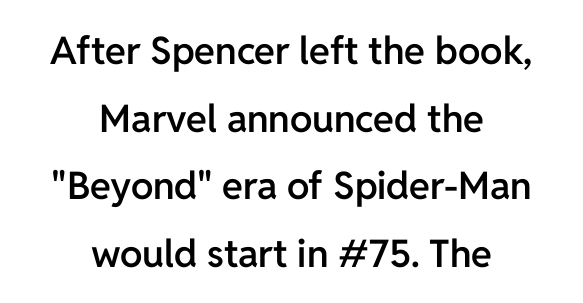
The image shows 38 px semibold sans-serif type, upright; set centered, line spacing 1.78x, normal letter spacing, not underlined; low stroke contrast and a medium x-height.
